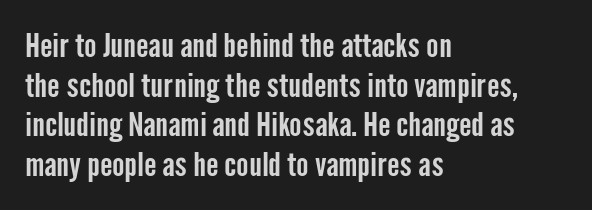
A typesetter would label this face a sans. If you drew a line through each stem, it would be perfectly vertical. Nobody drew a line under any word here. The lines are quadded left. Glyph-to-glyph distance matches everyday printed text. Is this a fixed-width face? No — the glyphs have proportional, varying widths.
